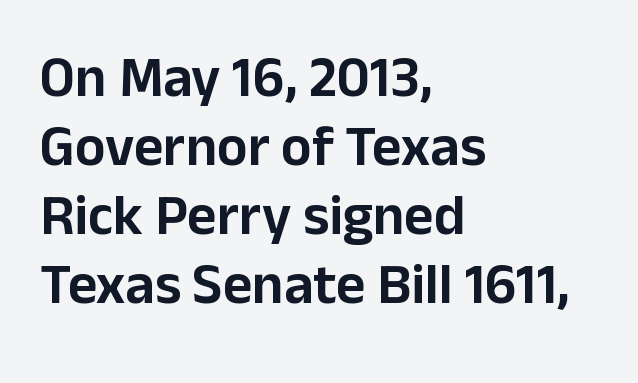
{"serif": "no", "italic": "no", "width": "normal", "stroke_contrast": "low", "x_height": "medium", "monospaced": "no", "underline": "no", "align": "left", "line_spacing_ratio": 1.21, "letter_spacing": "normal", "letter_spacing_em": 0.0, "glyph_px": 57}
